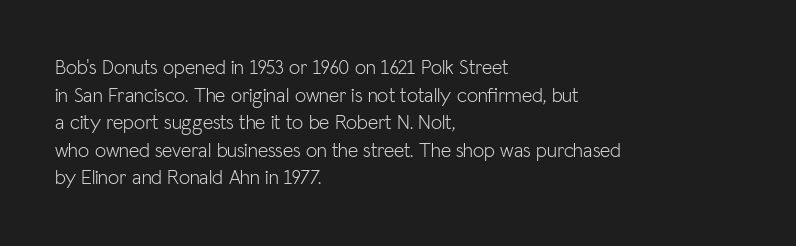
The image shows 20 px text type, upright; set left-aligned, normal line spacing (1.38x), normal letter spacing, not underlined.
